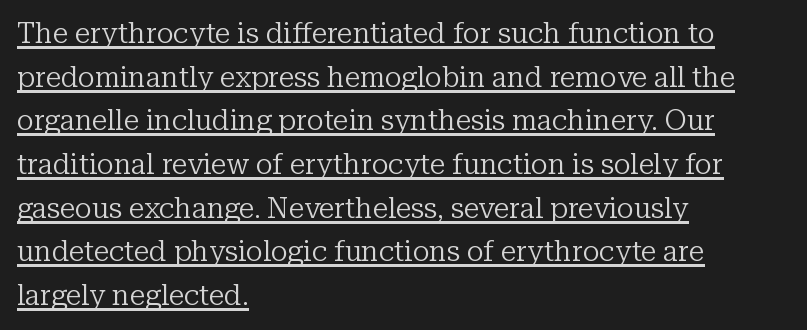
The image shows 28 px regular-weight serif type, upright; set left-aligned, normal line spacing (1.56x), normal letter spacing, underlined; low stroke contrast and a medium x-height.
